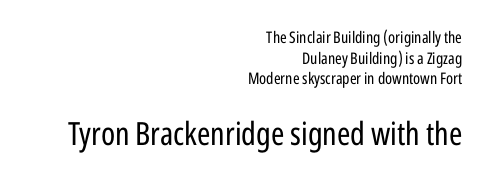
{"serif": "no", "italic": "no", "bold": "no", "weight": "regular", "width": "condensed", "stroke_contrast": "low", "x_height": "medium", "monospaced": "no", "underline": "no", "align": "right", "line_spacing": "normal", "line_spacing_ratio": 1.29, "letter_spacing": "normal", "letter_spacing_em": 0.0, "larger_block": "second", "size_ratio": 2.0, "glyph_px": 32}
